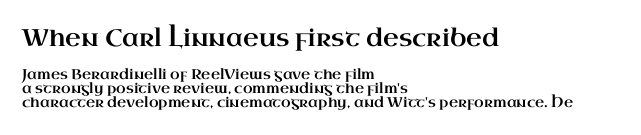
The image shows 24 px text type, upright; set left-aligned, tight line spacing (1.0x), normal letter spacing, not underlined; the first (top) block is 1.71x larger.
